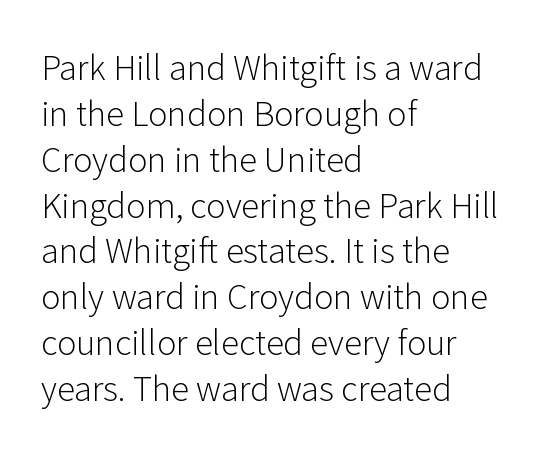
Here the glyphs are tracked normally, forming tight word shapes. The strip under each line holds only bare page. In terms of leading, this rendering sits right in the middle. Bold? No — there's no thickening of the strokes. Caption: multi-line text, flush left, ragged right. In terms of letterform style, serifs are entirely absent.
